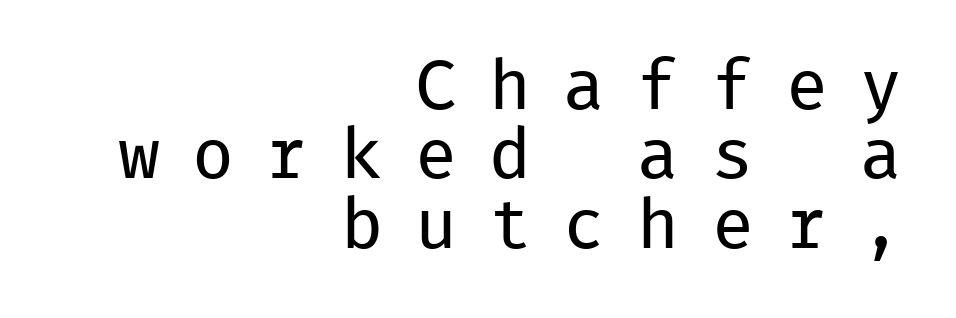
The image shows 70 px regular-weight sans-serif type, upright, monospaced; set right-aligned, tight line spacing (0.99x), unusually wide letter spacing (+0.46 em), not underlined; low stroke contrast and a medium x-height.
